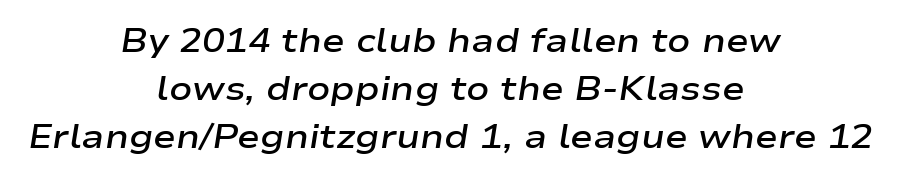
Q: Is the text bold? A: Semi-bold.
Q: Is the text italic (slanted)? A: Yes, it leans right by about 9 degrees.
Q: Is the text underlined? A: No.
Q: How is the paragraph aligned? A: Centered.
Q: Is the spacing between letters normal or unusually wide? A: Normal.
Q: Is the spacing between lines tight, normal or loose? A: Normal.
Q: Width (condensed, normal, or wide)? A: Wide.
Q: Stroke contrast? A: Low.
Q: x-height? A: Medium.
Q: Monospaced? A: No.
